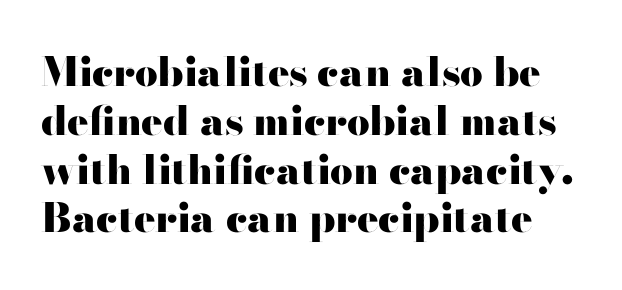
The image shows 40 px heavy, wide sans-serif type, upright; set line spacing 1.22x, normal letter spacing, not underlined; high stroke contrast and a small x-height.
